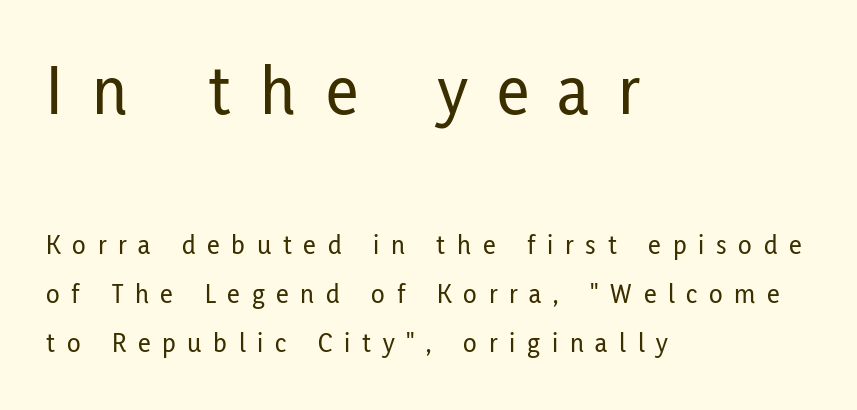
These lines are rendered in a variable-pitch font. The emphasis by scale lands on block number one, above. Style check: upright. The lines in this sample share a left origin and differ only in where they stop. In terms of letterform style, serifs are entirely absent. The letters are spread apart with noticeably loose tracking.
